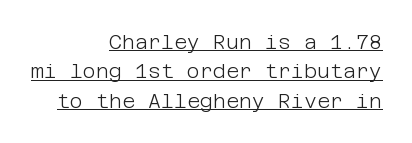
The image shows 20 px text type, upright; set right-aligned, normal line spacing (1.47x), normal letter spacing, underlined.
